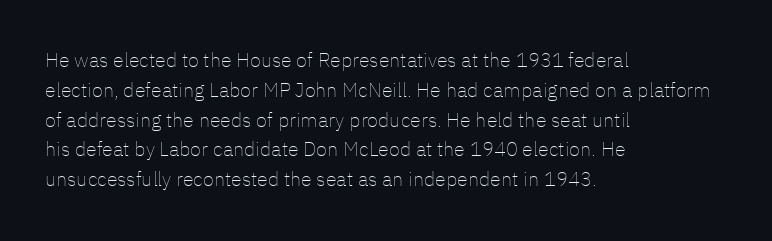
Q: Is the text bold? A: No.
Q: Is the text italic (slanted)? A: No, it is upright.
Q: Is the text underlined? A: No.
Q: How is the paragraph aligned? A: Left-aligned.
Q: Is the spacing between letters normal or unusually wide? A: Normal.
Q: Is the spacing between lines tight, normal or loose? A: Normal.
